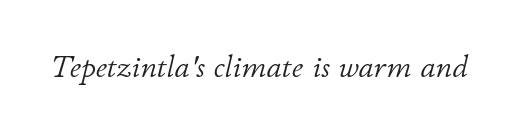
Q: Is the text bold? A: No.
Q: Is the text italic (slanted)? A: Yes, it leans right by about 11 degrees.
Q: Is the text underlined? A: No.
Q: Is the spacing between letters normal or unusually wide? A: Normal.
Q: Width (condensed, normal, or wide)? A: Normal.
Q: Stroke contrast? A: Low.
Q: x-height? A: Small.
Q: Monospaced? A: No.
